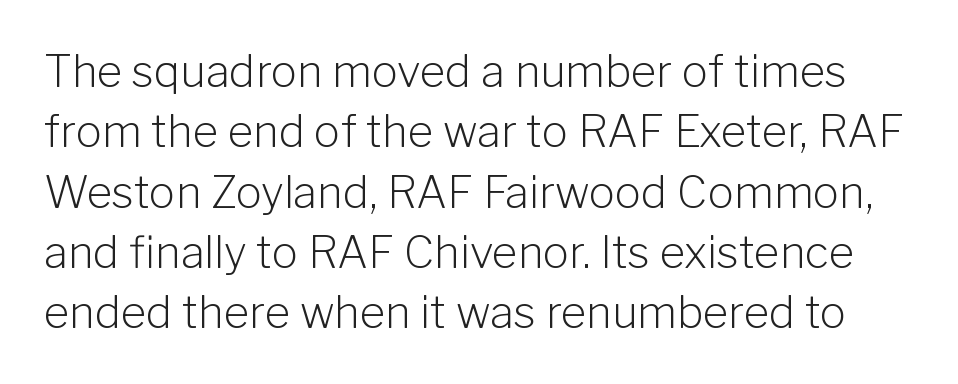
Do the letters lean? They stand straight. The letterforms sit shoulder to shoulder at normal distance. The face looks like a standard text weight, possibly lighter. Is there much room between lines? A standard amount, neither cramped nor airy. Regarding serifs, this sample does without them.
